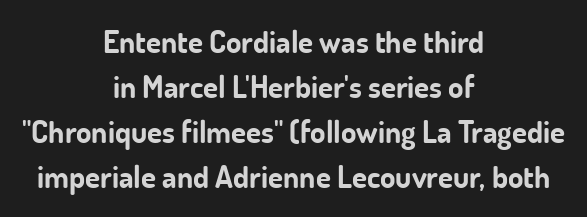
The image shows 31 px bold sans-serif type, upright; set centered, normal line spacing (1.45x), normal letter spacing, not underlined; low stroke contrast and a small x-height.
